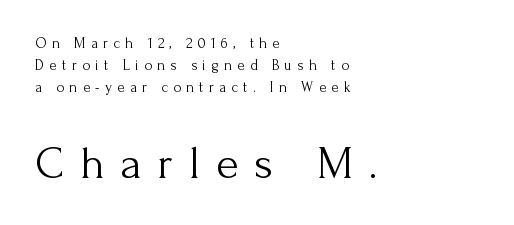
{"serif": "yes", "italic": "no", "bold": "no", "weight": "light", "width": "normal", "stroke_contrast": "medium", "x_height": "small", "monospaced": "no", "underline": "no", "align": "left", "line_spacing": "normal", "line_spacing_ratio": 1.47, "letter_spacing": "wide", "letter_spacing_em": 0.35, "larger_block": "second", "size_ratio": 3.07, "glyph_px": 46}
